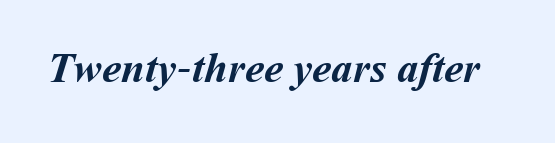
Q: Is the text bold? A: Yes.
Q: Is the text underlined? A: No.
Q: Is the spacing between letters normal or unusually wide? A: Normal.
Q: Width (condensed, normal, or wide)? A: Normal.
Q: Stroke contrast? A: Medium.
Q: x-height? A: Medium.
Q: Monospaced? A: No.
